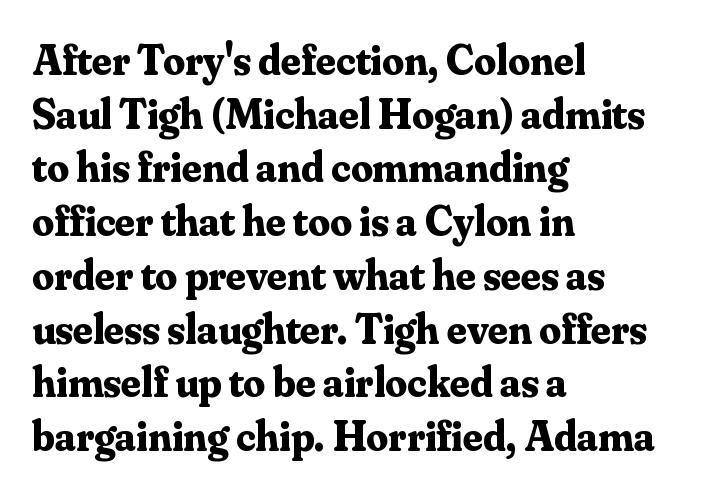
{"serif": "yes", "italic": "no", "bold": "yes", "weight": "bold", "width": "normal", "stroke_contrast": "medium", "x_height": "small", "monospaced": "no", "underline": "no", "align": "left", "line_spacing": "normal", "line_spacing_ratio": 1.25, "letter_spacing": "normal", "letter_spacing_em": 0.0, "glyph_px": 43}
